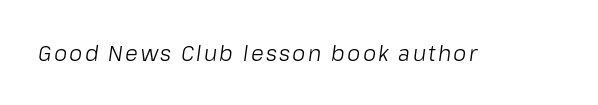
Emphasis-style slanted type is in use. Anything drawn beneath the words? Only blank space. The cut favours lightness, reaching ordinary text weight at its darkest.
